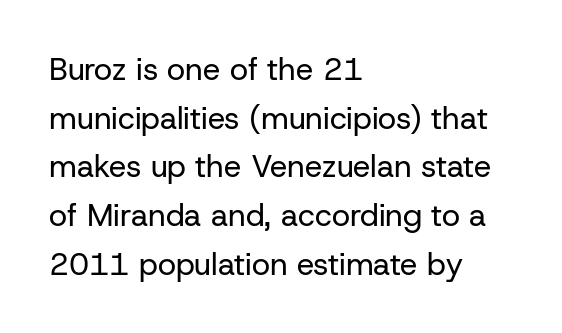
{"serif": "no", "italic": "no", "bold": "no", "weight": "regular", "width": "normal", "stroke_contrast": "low", "x_height": "medium", "monospaced": "no", "underline": "no", "align": "left", "line_spacing": "normal", "line_spacing_ratio": 1.57, "letter_spacing": "normal", "letter_spacing_em": 0.0, "glyph_px": 31}
